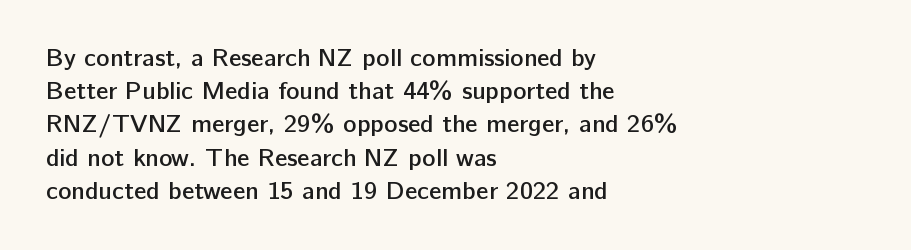
Q: Is the text bold? A: Semi-bold.
Q: Is the text italic (slanted)? A: No, it is upright.
Q: Is the text underlined? A: No.
Q: How is the paragraph aligned? A: Left-aligned.
Q: Is the spacing between letters normal or unusually wide? A: Normal.
Q: Is the spacing between lines tight, normal or loose? A: Normal.
